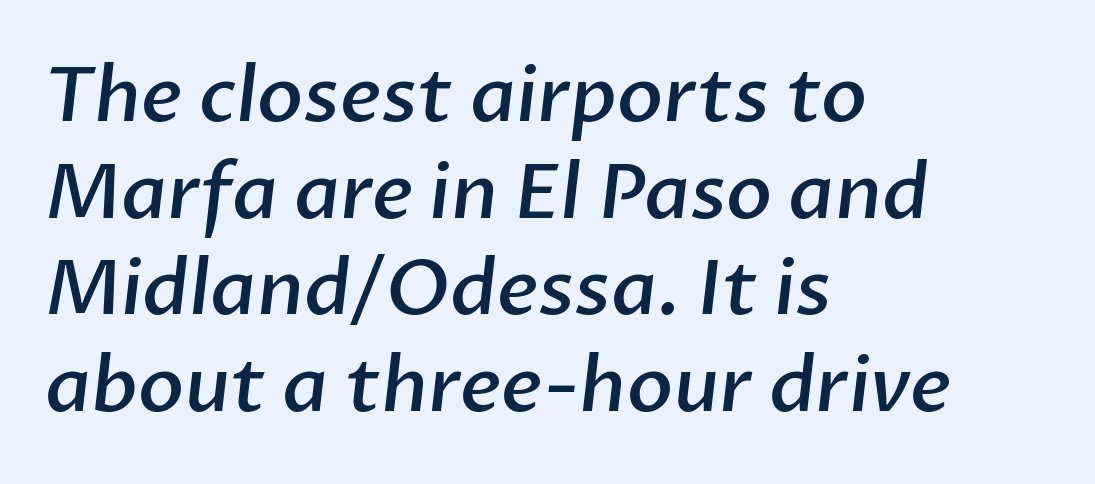
Q: Is the text bold? A: Semi-bold.
Q: Is the typeface a serif or a sans-serif typeface? A: Sans-serif.
Q: Is the text underlined? A: No.
Q: How is the paragraph aligned? A: Left-aligned.
Q: Is the spacing between letters normal or unusually wide? A: Normal.
Q: Is the spacing between lines tight, normal or loose? A: Normal.
Q: Width (condensed, normal, or wide)? A: Normal.
Q: Stroke contrast? A: Low.
Q: x-height? A: Medium.
Q: Monospaced? A: No.
